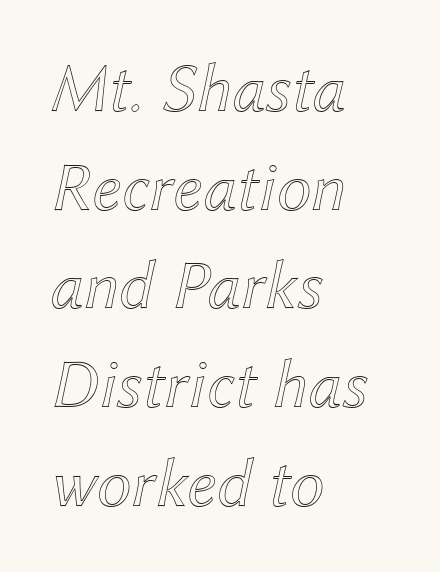
{"italic": "yes", "lean": "right", "slant_degrees": 12, "width": "normal", "x_height": "medium", "monospaced": "no", "underline": "no", "align": "left", "line_spacing": "normal", "line_spacing_ratio": 1.41, "letter_spacing": "normal", "letter_spacing_em": 0.0, "glyph_px": 70}
